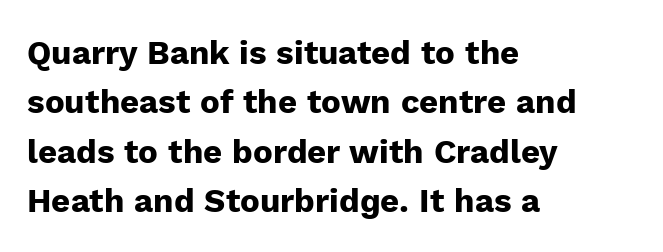
Q: Is the text bold? A: Yes.
Q: Is the text italic (slanted)? A: No, it is upright.
Q: Is the typeface a serif or a sans-serif typeface? A: Sans-serif.
Q: Is the text underlined? A: No.
Q: How is the paragraph aligned? A: Left-aligned.
Q: Is the spacing between letters normal or unusually wide? A: Normal.
Q: Is the spacing between lines tight, normal or loose? A: Normal.
Q: Width (condensed, normal, or wide)? A: Normal.
Q: Stroke contrast? A: Low.
Q: x-height? A: Medium.
Q: Monospaced? A: No.
